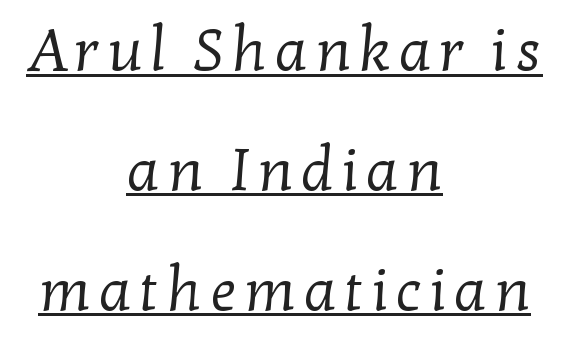
{"serif": "yes", "bold": "no", "weight": "regular", "width": "normal", "stroke_contrast": "low", "x_height": "medium", "monospaced": "no", "underline": "yes", "align": "center", "line_spacing": "loose", "line_spacing_ratio": 2.03, "glyph_px": 59}
